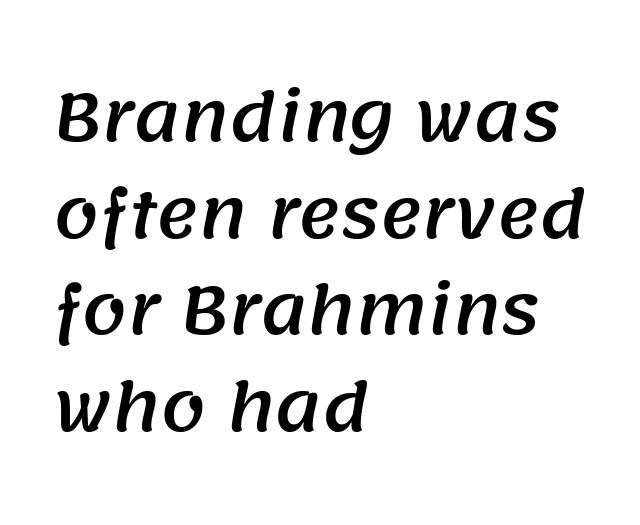
Think of a printed novel: that variable character pitch is what you see here. This sample keeps an unexceptional amount of space between lines. The area under the type is left untouched. This sample is left-justified, so line endings fall wherever the words run out.
